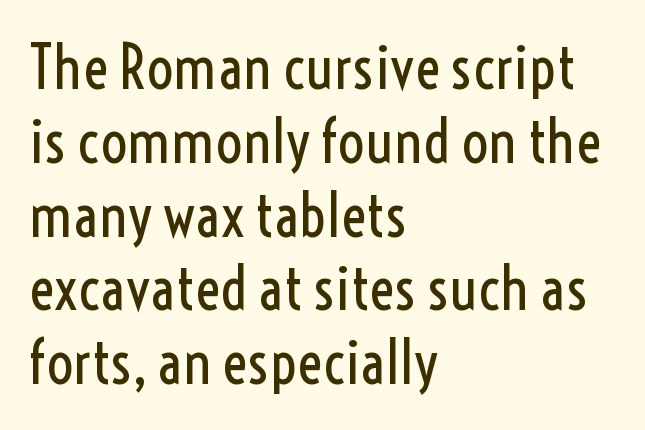
Rendered with straight, roman letterforms. This sample uses plain, unmodified letter spacing. The rendering shows plain stroke endings on the letterforms — a sans-serif design. Weight: not bold — regular or lighter.
